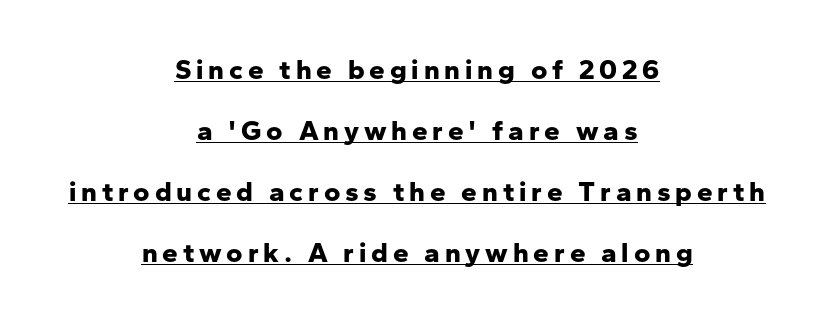
Q: Is the text bold? A: Yes.
Q: Is the text italic (slanted)? A: No, it is upright.
Q: Is the typeface a serif or a sans-serif typeface? A: Sans-serif.
Q: Is the text underlined? A: Yes.
Q: How is the paragraph aligned? A: Centered.
Q: Is the spacing between lines tight, normal or loose? A: Loose.
Q: Width (condensed, normal, or wide)? A: Normal.
Q: Stroke contrast? A: Low.
Q: x-height? A: Medium.
Q: Monospaced? A: No.
